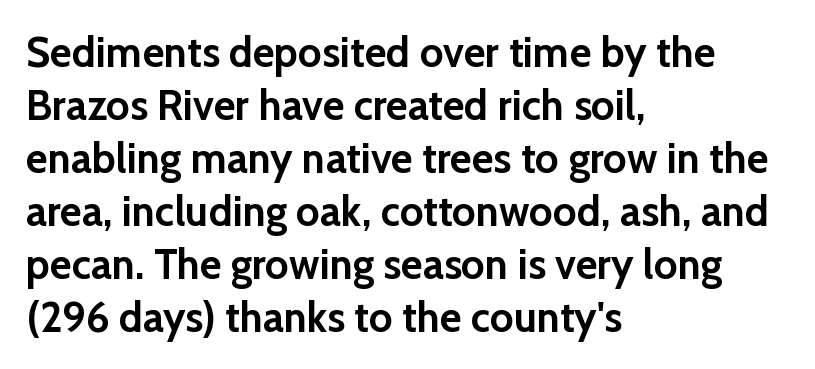
The image shows 42 px semibold sans-serif type, upright; set left-aligned, normal line spacing (1.26x), normal letter spacing, not underlined; low stroke contrast and a medium x-height.
